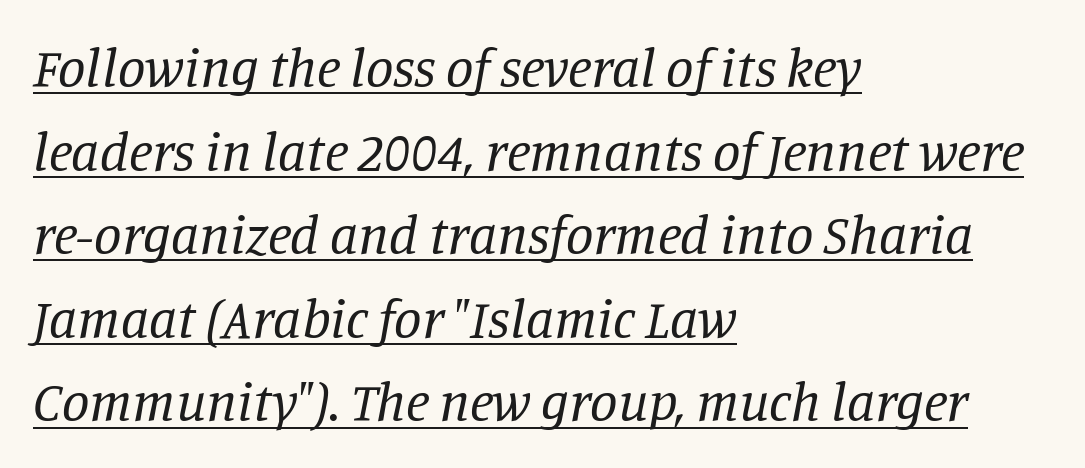
The image shows 55 px regular-weight serif type, italic (leaning right); set left-aligned, normal line spacing (1.52x), normal letter spacing, underlined; low stroke contrast and a large x-height.
